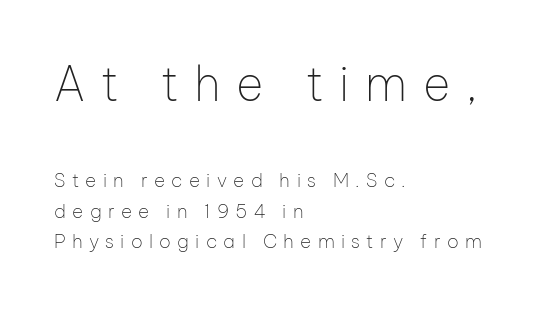
Q: Is the text bold? A: No.
Q: Is the text italic (slanted)? A: No, it is upright.
Q: Is the typeface a serif or a sans-serif typeface? A: Sans-serif.
Q: Is the text underlined? A: No.
Q: How is the paragraph aligned? A: Left-aligned.
Q: Is the spacing between letters normal or unusually wide? A: Unusually wide.
Q: Is the spacing between lines tight, normal or loose? A: Normal.
Q: Which block of text is set in a larger size, the first (top) or the second (bottom)? A: The first (top) one.
Q: Width (condensed, normal, or wide)? A: Normal.
Q: Stroke contrast? A: Low.
Q: x-height? A: Medium.
Q: Monospaced? A: No.
